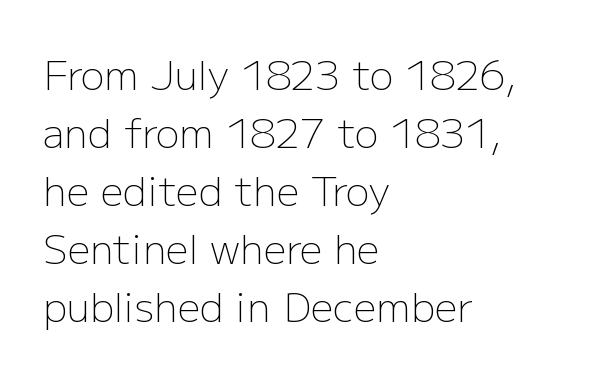
The image shows 40 px light sans-serif type, upright; set left-aligned, normal line spacing (1.45x), normal letter spacing, not underlined; low stroke contrast and a medium x-height.
